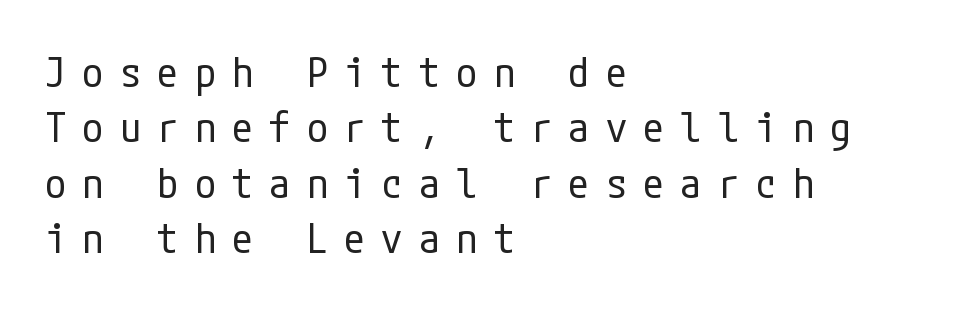
The image shows 42 px regular-weight, condensed sans-serif type, upright; set left-aligned, normal line spacing (1.32x), unusually wide letter spacing (+0.39 em), not underlined; low stroke contrast and a medium x-height.
